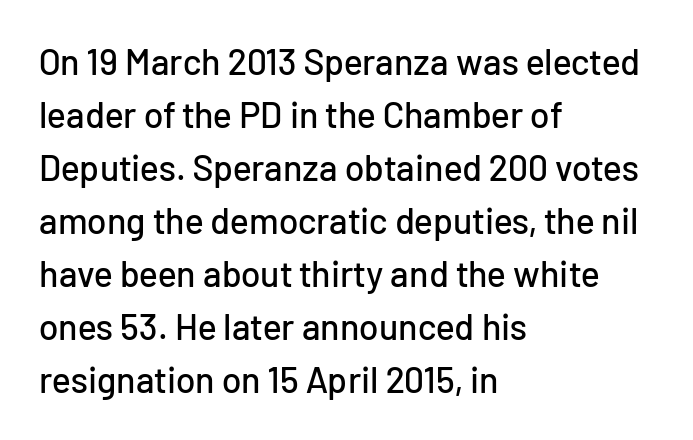
Q: Is the text italic (slanted)? A: No, it is upright.
Q: Is the typeface a serif or a sans-serif typeface? A: Sans-serif.
Q: Is the text underlined? A: No.
Q: How is the paragraph aligned? A: Left-aligned.
Q: Is the spacing between letters normal or unusually wide? A: Normal.
Q: Is the spacing between lines tight, normal or loose? A: Normal.
Q: Width (condensed, normal, or wide)? A: Normal.
Q: Stroke contrast? A: Low.
Q: x-height? A: Medium.
Q: Monospaced? A: No.
